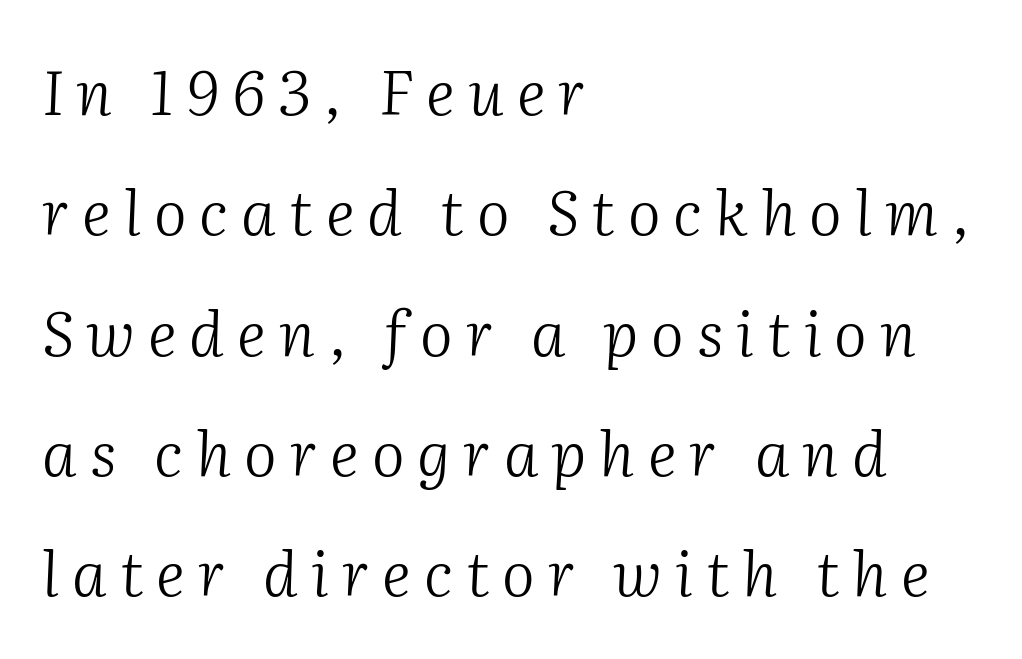
{"serif": "yes", "italic": "yes", "lean": "right", "slant_degrees": 2, "bold": "no", "weight": "light", "width": "normal", "stroke_contrast": "medium", "x_height": "medium", "monospaced": "no", "underline": "no", "align": "left", "line_spacing": "loose", "line_spacing_ratio": 1.94, "letter_spacing": "wide", "letter_spacing_em": 0.21, "glyph_px": 62}
